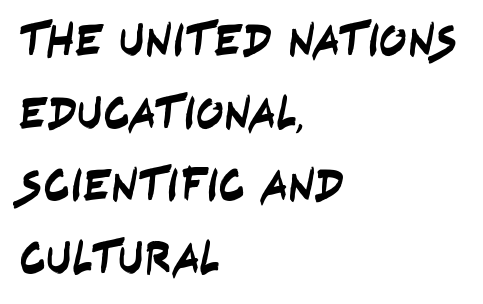
Q: Is the typeface a serif or a sans-serif typeface? A: Sans-serif.
Q: Is the text underlined? A: No.
Q: How is the paragraph aligned? A: Left-aligned.
Q: Is the spacing between letters normal or unusually wide? A: Normal.
Q: Is the spacing between lines tight, normal or loose? A: Normal.
Q: Width (condensed, normal, or wide)? A: Condensed.
Q: Stroke contrast? A: Low.
Q: x-height? A: Large.
Q: Monospaced? A: No.
